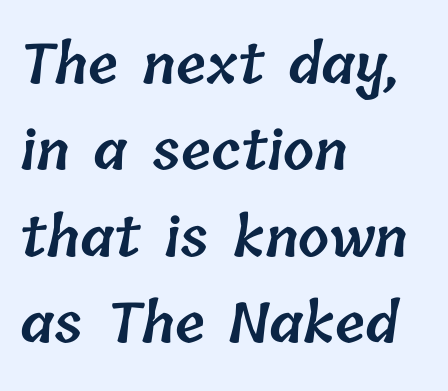
Honestly, the row spacing looks completely unremarkable. All the whitespace from short lines collects on the right. What weight is shown? A semibold, between regular and bold. Clear beneath every line of the passage. The type is set solid horizontally, with unmodified tracking.
